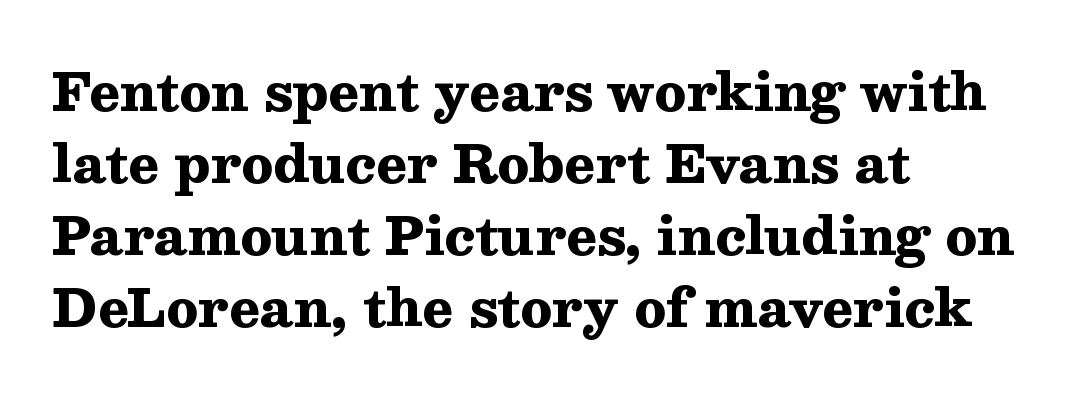
{"serif": "yes", "italic": "no", "bold": "yes", "weight": "heavy", "width": "wide", "stroke_contrast": "medium", "x_height": "medium", "monospaced": "no", "underline": "no", "align": "left", "line_spacing": "normal", "line_spacing_ratio": 1.41, "letter_spacing": "normal", "letter_spacing_em": 0.0, "glyph_px": 51}
